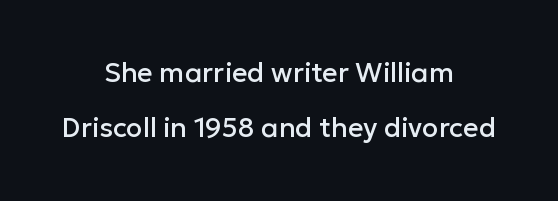
{"italic": "no", "underline": "no", "align": "center", "line_spacing": "loose", "line_spacing_ratio": 2.04, "letter_spacing": "normal", "letter_spacing_em": 0.0, "glyph_px": 27}
